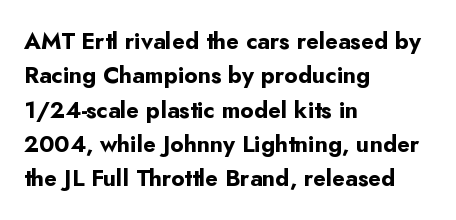
The space directly below the letters is spotless. Interline gaps are of average width in this sample. Ascenders rise straight up at ninety degrees. The rendering anchors every line to the left-hand side. The horizontal fit of the characters is conventional and even. The sample has been set heavy, in full bold.
